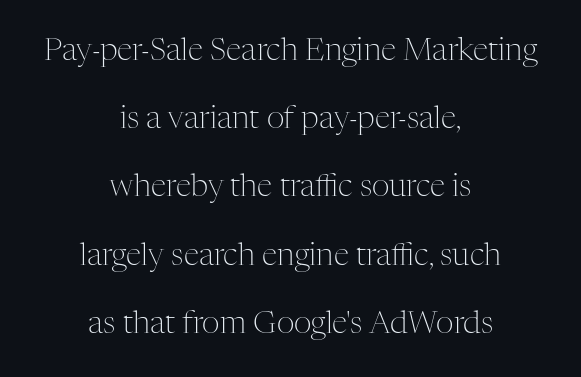
The image shows 31 px light serif type, upright; set centered, loose line spacing (2.2x), normal letter spacing, not underlined; medium stroke contrast and a medium x-height.
